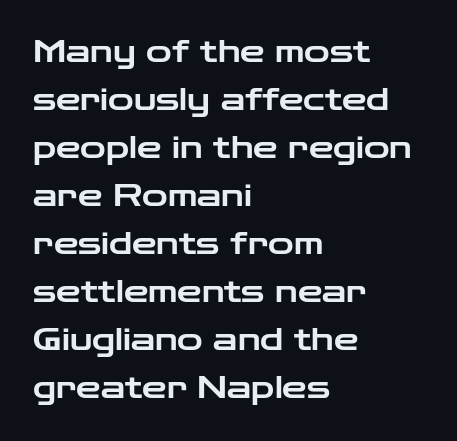
The image shows 31 px wide sans-serif type, upright; set left-aligned, normal line spacing (1.55x), normal letter spacing, not underlined; low stroke contrast and a medium x-height.
